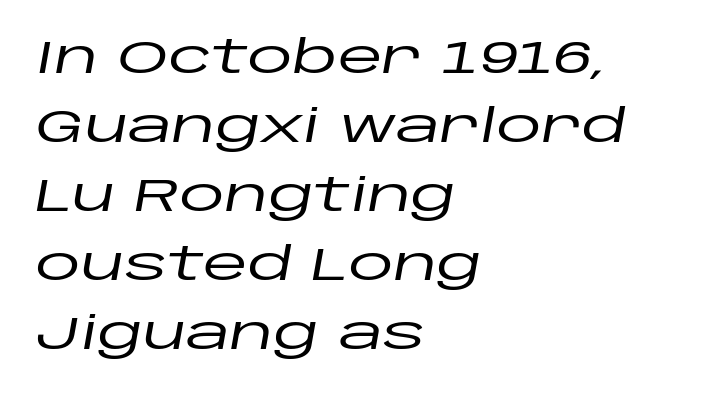
The image shows 46 px wide type, italic (leaning right); set left-aligned, normal line spacing (1.5x), normal letter spacing, not underlined; low stroke contrast and a large x-height.
